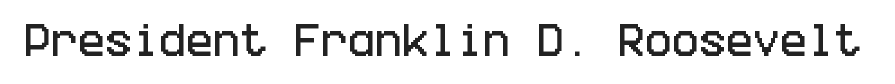
Q: Is the text italic (slanted)? A: No, it is upright.
Q: Is the typeface a serif or a sans-serif typeface? A: Sans-serif.
Q: Is the text underlined? A: No.
Q: Is the spacing between letters normal or unusually wide? A: Normal.
Q: Width (condensed, normal, or wide)? A: Condensed.
Q: Stroke contrast? A: Low.
Q: x-height? A: Large.
